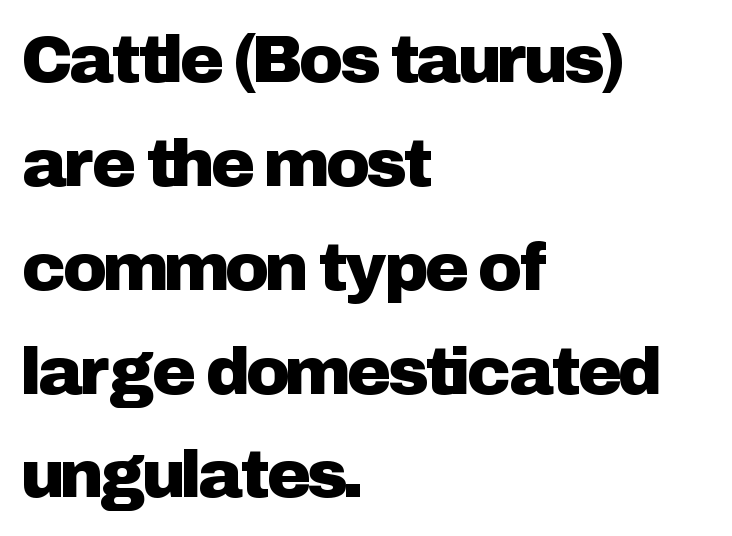
Q: Is the text italic (slanted)? A: No, it is upright.
Q: Is the typeface a serif or a sans-serif typeface? A: Sans-serif.
Q: Is the text underlined? A: No.
Q: How is the paragraph aligned? A: Left-aligned.
Q: Is the spacing between letters normal or unusually wide? A: Normal.
Q: Is the spacing between lines tight, normal or loose? A: Normal.
Q: Width (condensed, normal, or wide)? A: Normal.
Q: Stroke contrast? A: Low.
Q: x-height? A: Medium.
Q: Monospaced? A: No.
